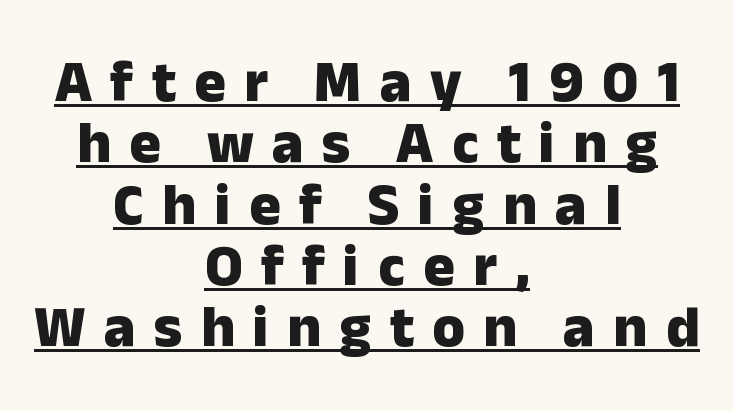
{"serif": "no", "italic": "no", "bold": "yes", "weight": "heavy", "width": "normal", "stroke_contrast": "low", "x_height": "medium", "monospaced": "no", "underline": "yes", "align": "center", "line_spacing": "tight", "line_spacing_ratio": 1.04, "letter_spacing": "wide", "letter_spacing_em": 0.31, "glyph_px": 59}
